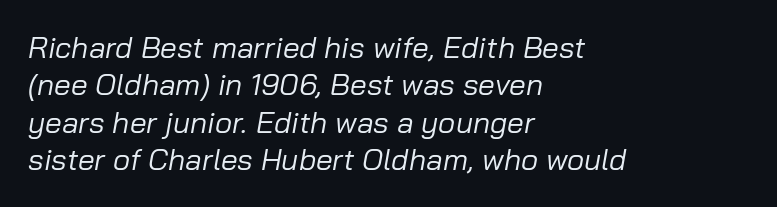
The image shows 30 px regular-weight type, italic (leaning right); set left-aligned, normal line spacing (1.25x), normal letter spacing, not underlined; low stroke contrast and a medium x-height.
